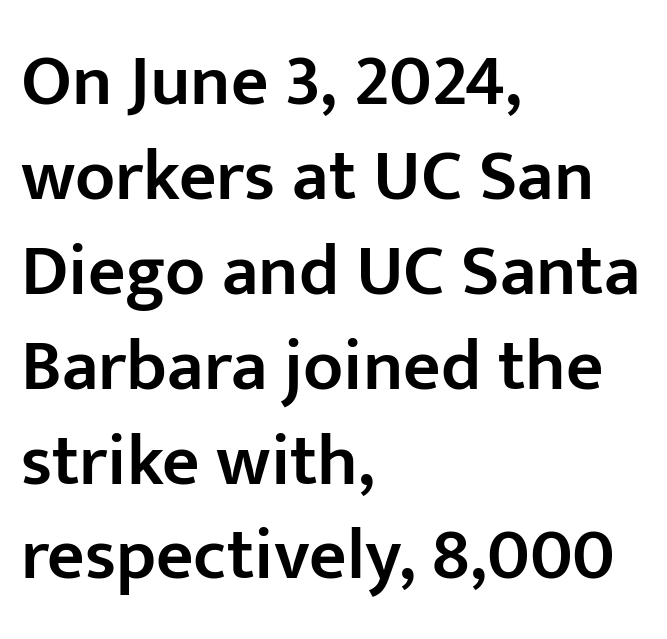
Q: Is the text bold? A: Semi-bold.
Q: Is the text italic (slanted)? A: No, it is upright.
Q: Is the typeface a serif or a sans-serif typeface? A: Sans-serif.
Q: Is the text underlined? A: No.
Q: How is the paragraph aligned? A: Left-aligned.
Q: Is the spacing between letters normal or unusually wide? A: Normal.
Q: Is the spacing between lines tight, normal or loose? A: Normal.
Q: Width (condensed, normal, or wide)? A: Normal.
Q: Stroke contrast? A: Low.
Q: x-height? A: Medium.
Q: Monospaced? A: No.
